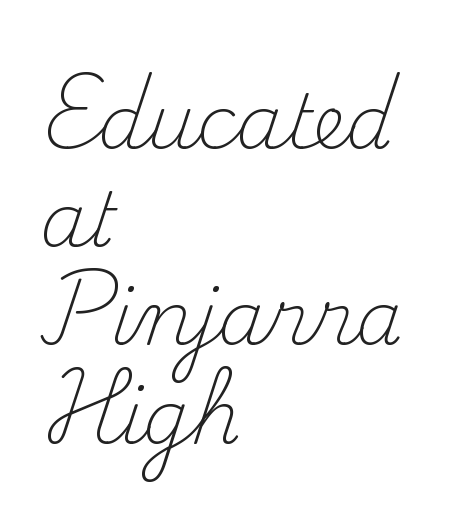
{"serif": "yes", "bold": "no", "weight": "light", "width": "normal", "stroke_contrast": "medium", "x_height": "small", "monospaced": "no", "underline": "no", "align": "left", "line_spacing": "normal", "line_spacing_ratio": 1.31, "letter_spacing": "normal", "letter_spacing_em": 0.0, "glyph_px": 75}
